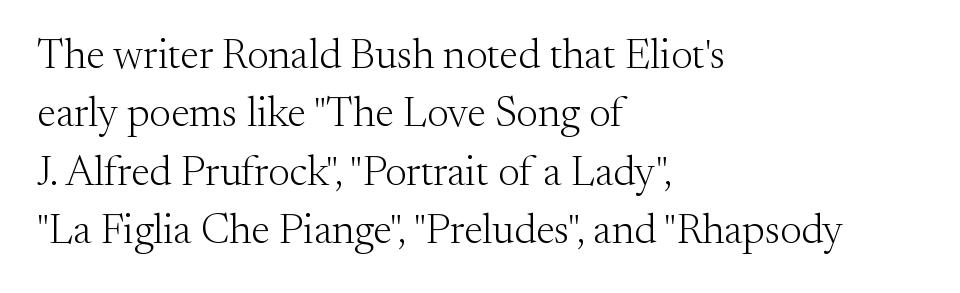
{"serif": "yes", "italic": "no", "bold": "no", "weight": "light", "width": "normal", "stroke_contrast": "medium", "x_height": "small", "monospaced": "no", "underline": "no", "align": "left", "line_spacing": "normal", "line_spacing_ratio": 1.39, "letter_spacing": "normal", "letter_spacing_em": 0.0, "glyph_px": 42}
